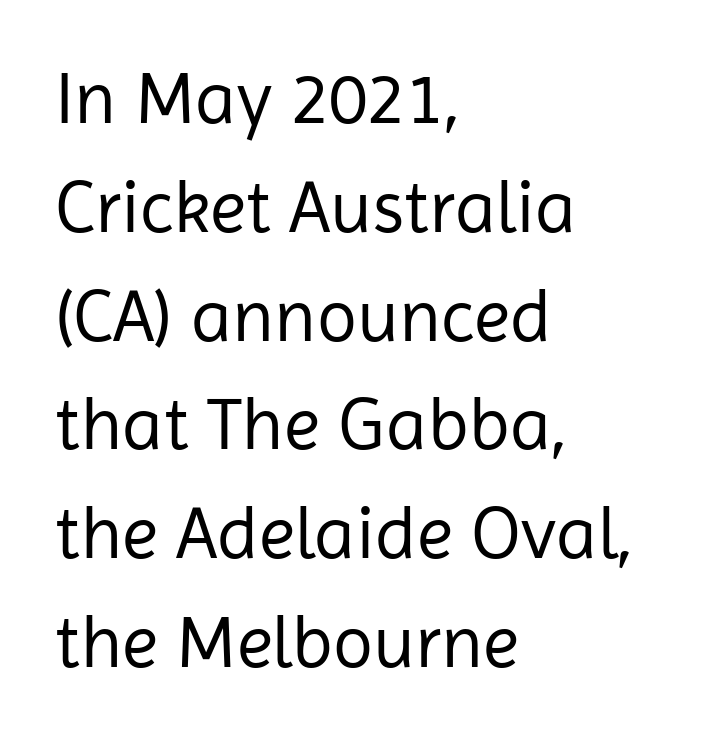
Q: Is the text bold? A: No.
Q: Is the text italic (slanted)? A: No, it is upright.
Q: Is the typeface a serif or a sans-serif typeface? A: Sans-serif.
Q: Is the text underlined? A: No.
Q: How is the paragraph aligned? A: Left-aligned.
Q: Is the spacing between letters normal or unusually wide? A: Normal.
Q: Is the spacing between lines tight, normal or loose? A: Normal.
Q: Width (condensed, normal, or wide)? A: Normal.
Q: Stroke contrast? A: Low.
Q: x-height? A: Medium.
Q: Monospaced? A: No.
